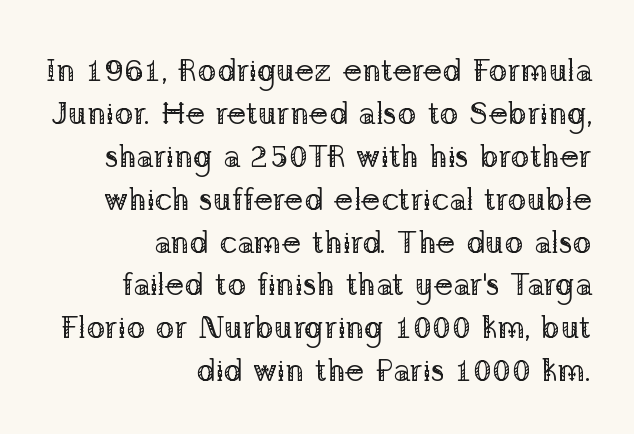
The image shows 32 px regular-weight serif type, upright; set right-aligned, normal line spacing (1.34x), normal letter spacing, not underlined; low stroke contrast and a medium x-height.
